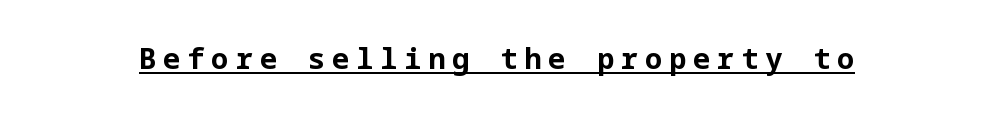
Q: Is the text bold? A: Yes.
Q: Is the text italic (slanted)? A: No, it is upright.
Q: Is the typeface a serif or a sans-serif typeface? A: Sans-serif.
Q: Is the text underlined? A: Yes.
Q: Is the spacing between letters normal or unusually wide? A: Unusually wide.
Q: Width (condensed, normal, or wide)? A: Normal.
Q: Stroke contrast? A: Low.
Q: x-height? A: Medium.
